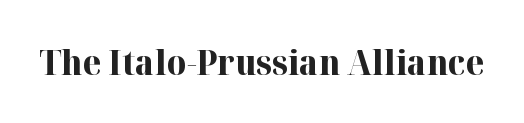
The image shows 34 px bold serif type, upright; set normal letter spacing, not underlined; high stroke contrast and a medium x-height.
